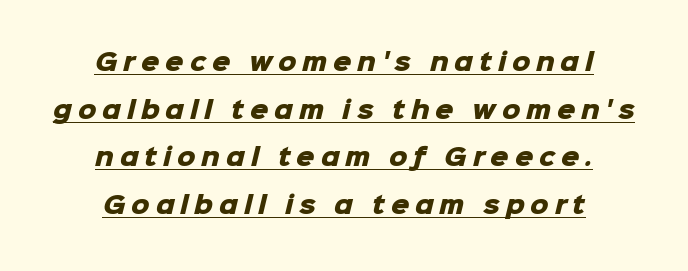
One glance says open: line gaps are wider than usual. Students, note that the glyphs here are deliberately spaced far apart. The strokes are fattened all the way to bold. Notice how a bar underscores the lettering throughout.
